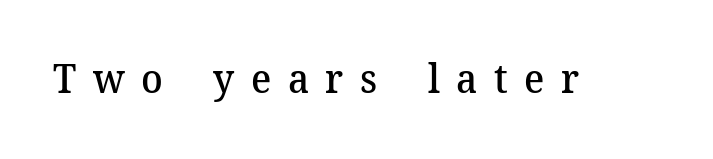
{"serif": "yes", "italic": "no", "bold": "semi", "weight": "semibold", "width": "normal", "stroke_contrast": "medium", "x_height": "medium", "monospaced": "no", "underline": "no", "letter_spacing": "wide", "letter_spacing_em": 0.41, "glyph_px": 40}
